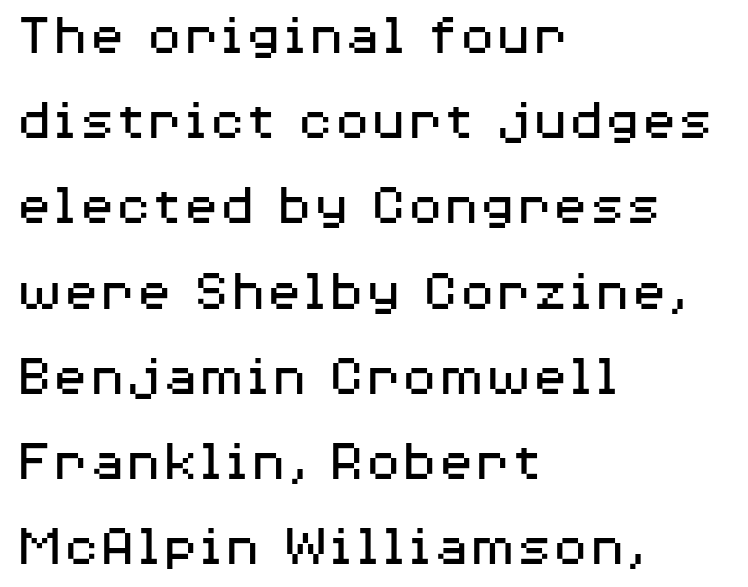
{"serif": "no", "italic": "no", "bold": "no", "weight": "regular", "width": "wide", "stroke_contrast": "medium", "x_height": "medium", "monospaced": "no", "underline": "no", "align": "left", "line_spacing": "normal", "line_spacing_ratio": 1.42, "letter_spacing": "normal", "letter_spacing_em": 0.0, "glyph_px": 60}
